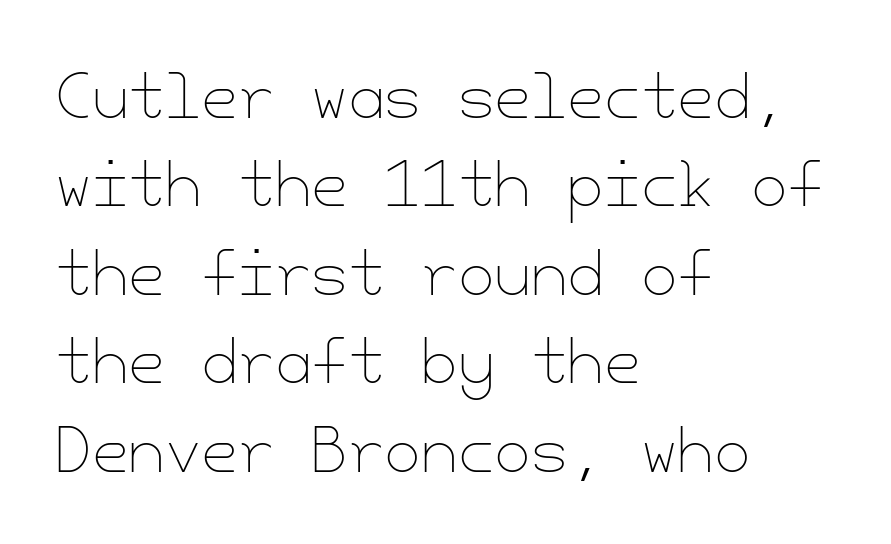
Q: Is the text bold? A: No.
Q: Is the text italic (slanted)? A: No, it is upright.
Q: Is the text underlined? A: No.
Q: How is the paragraph aligned? A: Left-aligned.
Q: Is the spacing between letters normal or unusually wide? A: Normal.
Q: Is the spacing between lines tight, normal or loose? A: Normal.
Q: Width (condensed, normal, or wide)? A: Normal.
Q: Stroke contrast? A: Low.
Q: x-height? A: Small.
